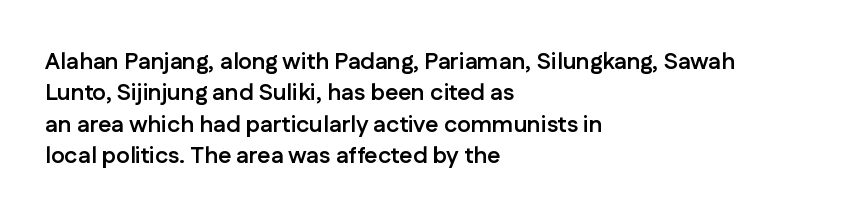
Q: Is the text bold? A: Yes.
Q: Is the text italic (slanted)? A: No, it is upright.
Q: Is the text underlined? A: No.
Q: How is the paragraph aligned? A: Left-aligned.
Q: Is the spacing between letters normal or unusually wide? A: Normal.
Q: Is the spacing between lines tight, normal or loose? A: Normal.
